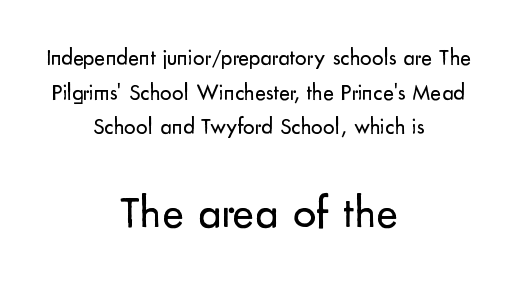
Vertically, the passage feels balanced, rows spaced as you'd expect. The composition opens small and finishes big. Style check: upright. The typeface chosen for these lines omits serifs. Each letter keeps its own natural width here, so spacing adapts to shape. These lines stack symmetrically, like a column narrowing and widening about its center.
